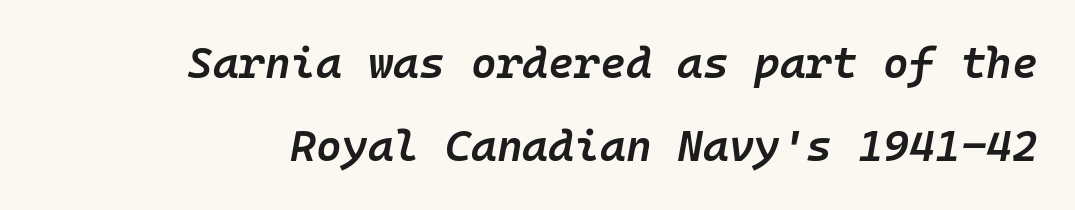
Q: Is the text bold? A: Semi-bold.
Q: Is the text italic (slanted)? A: Yes, it leans right by about 10 degrees.
Q: Is the text underlined? A: No.
Q: How is the paragraph aligned? A: Right-aligned.
Q: Is the spacing between letters normal or unusually wide? A: Normal.
Q: Width (condensed, normal, or wide)? A: Normal.
Q: Stroke contrast? A: Low.
Q: x-height? A: Medium.
Q: Monospaced? A: Yes.
